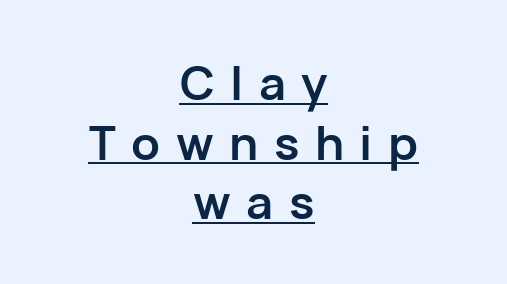
Q: Is the text bold? A: Yes.
Q: Is the text italic (slanted)? A: No, it is upright.
Q: Is the typeface a serif or a sans-serif typeface? A: Sans-serif.
Q: Is the text underlined? A: Yes.
Q: How is the paragraph aligned? A: Centered.
Q: Is the spacing between letters normal or unusually wide? A: Unusually wide.
Q: Is the spacing between lines tight, normal or loose? A: Normal.
Q: Width (condensed, normal, or wide)? A: Normal.
Q: Stroke contrast? A: Low.
Q: x-height? A: Medium.
Q: Monospaced? A: No.
